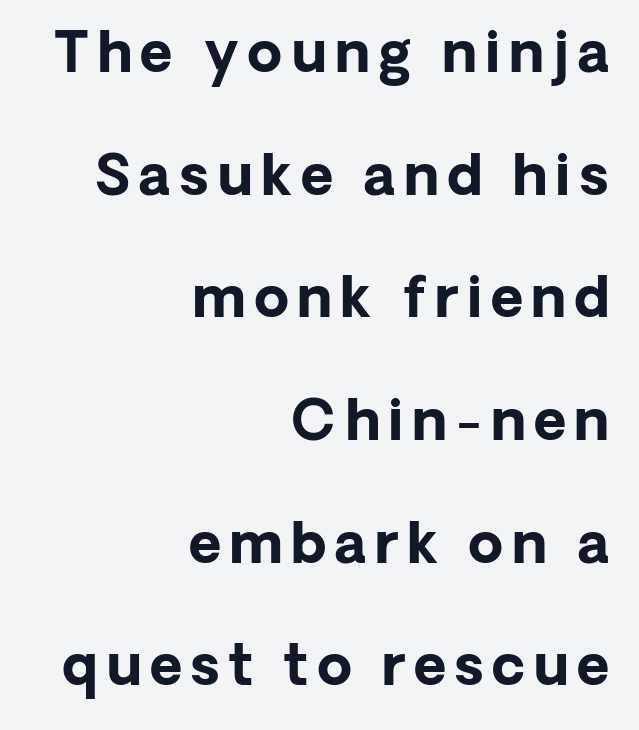
{"serif": "no", "italic": "no", "bold": "yes", "weight": "bold", "width": "normal", "stroke_contrast": "low", "x_height": "medium", "monospaced": "no", "underline": "no", "align": "right", "line_spacing": "loose", "line_spacing_ratio": 2.19, "glyph_px": 56}
